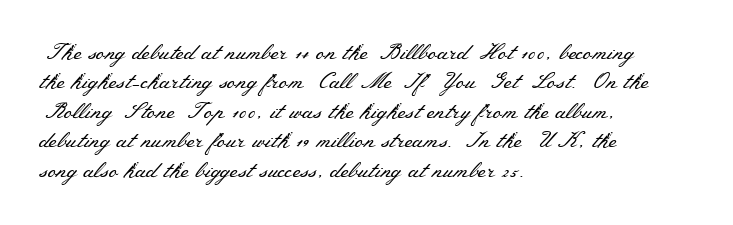
The image shows 22 px text type; set left-aligned, normal line spacing (1.34x), normal letter spacing, not underlined.
